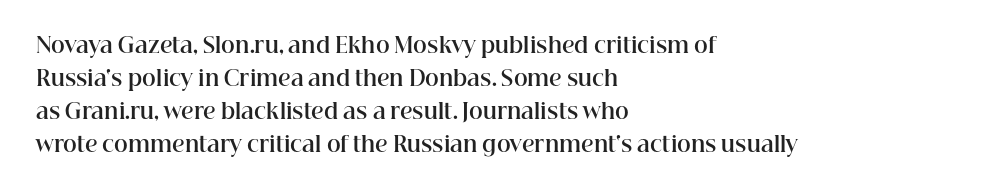
The image shows 21 px bold type, upright; set left-aligned, normal line spacing (1.57x), normal letter spacing, not underlined.
